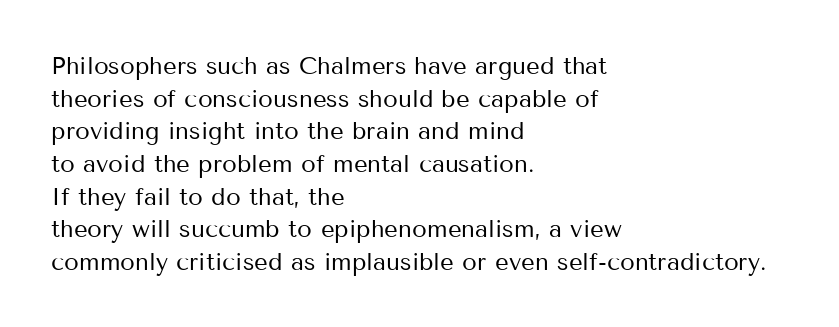
Q: Is the text bold? A: No.
Q: Is the text italic (slanted)? A: No, it is upright.
Q: Is the text underlined? A: No.
Q: How is the paragraph aligned? A: Left-aligned.
Q: Is the spacing between letters normal or unusually wide? A: Normal.
Q: Is the spacing between lines tight, normal or loose? A: Normal.
